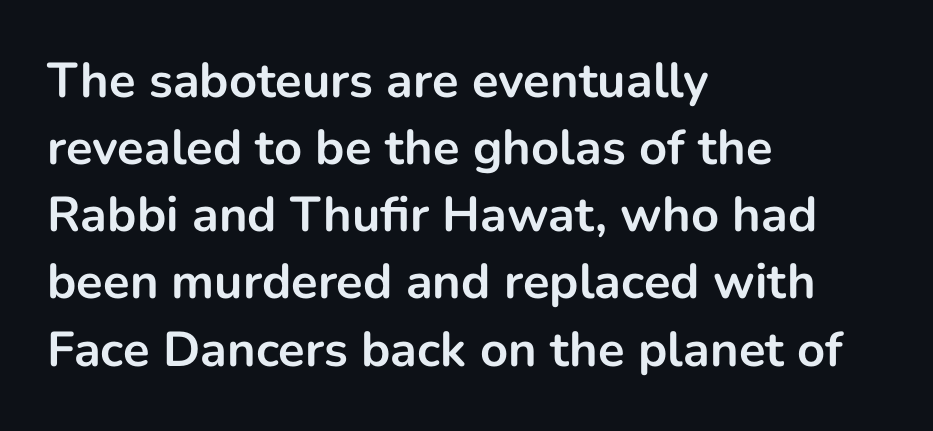
The image shows 49 px bold sans-serif type, upright; set left-aligned, normal line spacing (1.37x), normal letter spacing, not underlined; low stroke contrast and a medium x-height.
